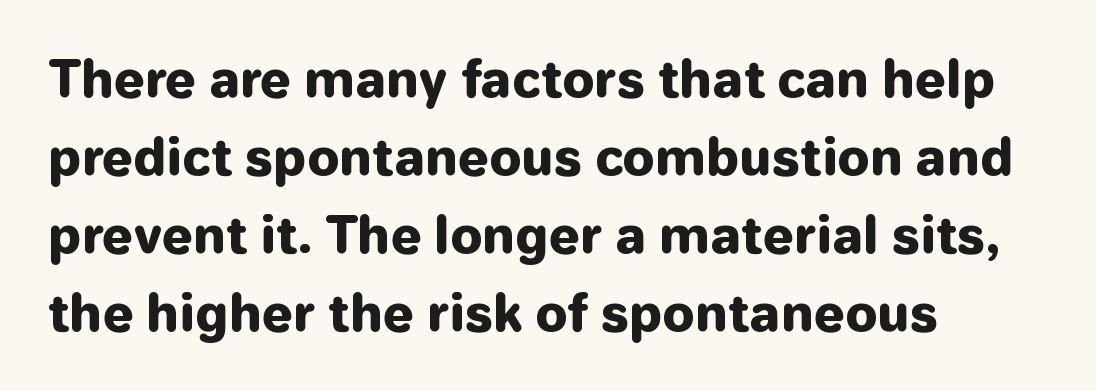
The image shows 50 px heavy sans-serif type, upright; set left-aligned, normal line spacing (1.56x), normal letter spacing, not underlined; low stroke contrast and a medium x-height.
